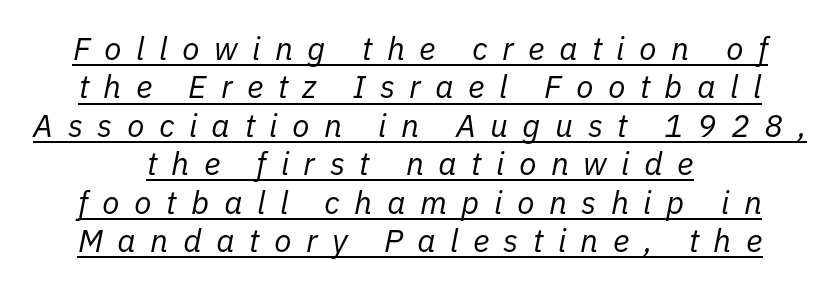
The whitespace from short lines is split evenly between both sides. Glyph-to-glyph distance is far greater than everyday printed text. Designer's note — italics engaged. Stems here are at most as thick as an everyday book face. Every word sits above its own underline.
